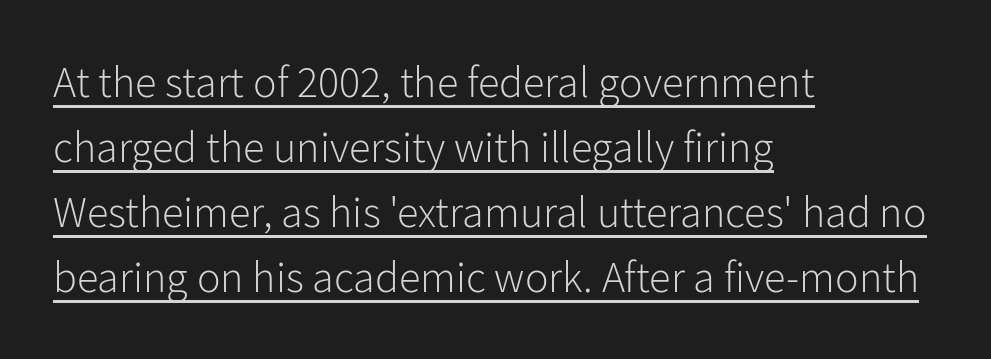
{"serif": "no", "italic": "no", "bold": "no", "weight": "light", "width": "normal", "stroke_contrast": "low", "x_height": "medium", "monospaced": "no", "underline": "yes", "align": "left", "line_spacing": "normal", "line_spacing_ratio": 1.48, "letter_spacing": "normal", "letter_spacing_em": 0.0, "glyph_px": 44}
